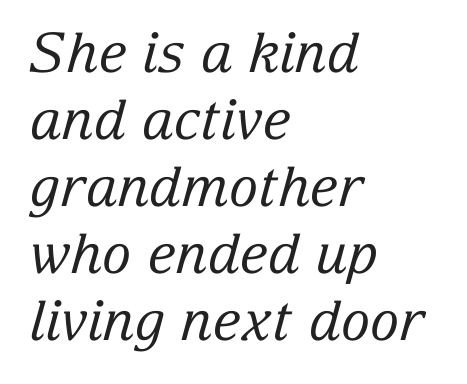
Q: Is the text bold? A: No.
Q: Is the text italic (slanted)? A: Yes, it leans right by about 15 degrees.
Q: Is the typeface a serif or a sans-serif typeface? A: Serif.
Q: Is the text underlined? A: No.
Q: How is the paragraph aligned? A: Left-aligned.
Q: Is the spacing between letters normal or unusually wide? A: Normal.
Q: Width (condensed, normal, or wide)? A: Normal.
Q: Stroke contrast? A: Low.
Q: x-height? A: Medium.
Q: Monospaced? A: No.
